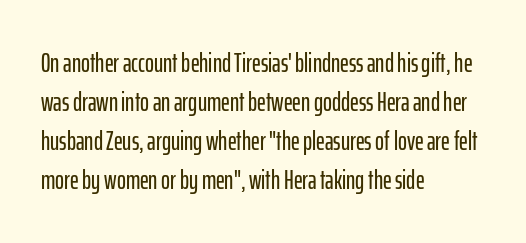
{"italic": "no", "underline": "no", "align": "left", "line_spacing": "normal", "line_spacing_ratio": 1.45, "letter_spacing": "normal", "letter_spacing_em": 0.0, "glyph_px": 27}
